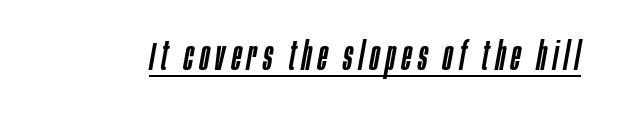
The image shows 40 px condensed type, italic (leaning right); set underlined; low stroke contrast and a large x-height.
